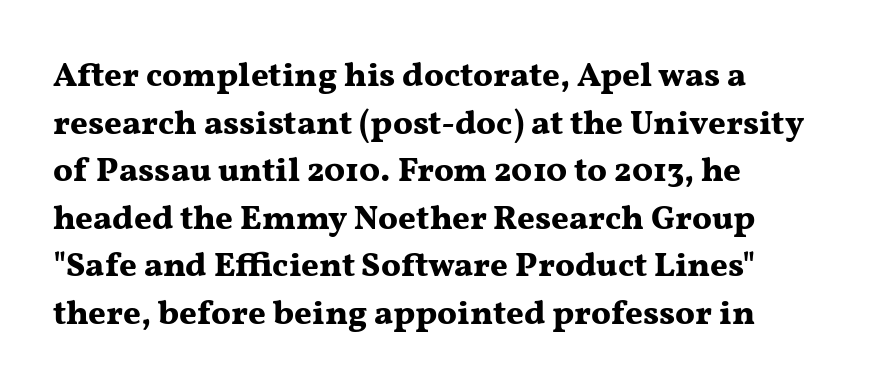
Q: Is the text bold? A: Yes.
Q: Is the text italic (slanted)? A: No, it is upright.
Q: Is the typeface a serif or a sans-serif typeface? A: Serif.
Q: Is the text underlined? A: No.
Q: How is the paragraph aligned? A: Left-aligned.
Q: Is the spacing between letters normal or unusually wide? A: Normal.
Q: Is the spacing between lines tight, normal or loose? A: Normal.
Q: Width (condensed, normal, or wide)? A: Wide.
Q: Stroke contrast? A: Medium.
Q: x-height? A: Medium.
Q: Monospaced? A: No.
